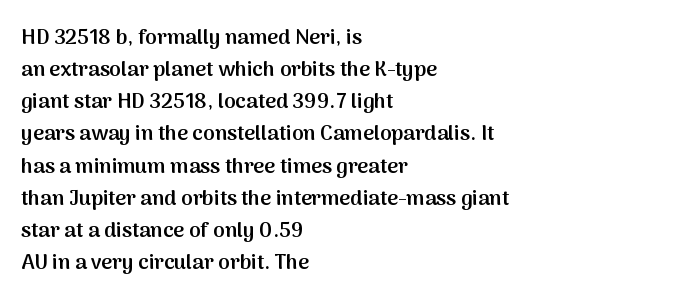
The image shows 21 px text type, upright; set left-aligned, normal line spacing (1.53x), normal letter spacing, not underlined.
